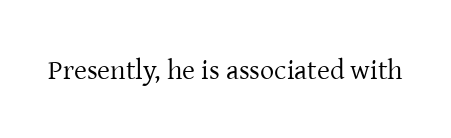
The image shows 28 px regular-weight serif type, upright; set normal letter spacing, not underlined; low stroke contrast and a medium x-height.
